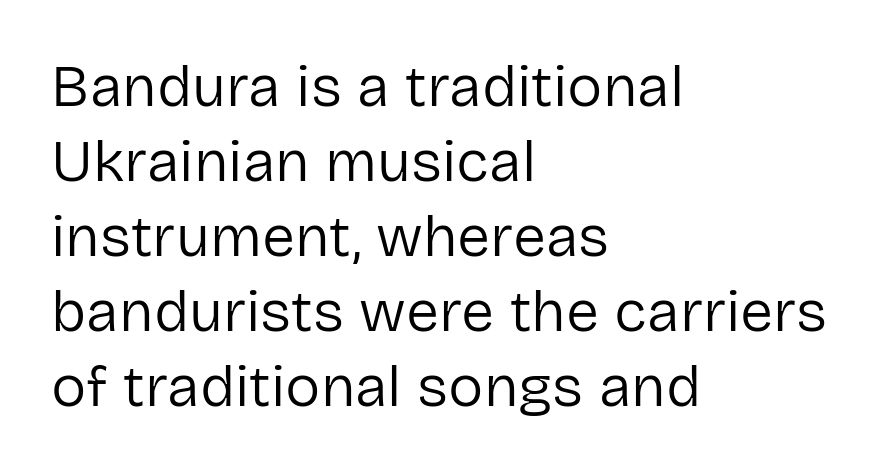
The image shows 59 px regular-weight sans-serif type, upright; set left-aligned, normal line spacing (1.27x), normal letter spacing, not underlined; low stroke contrast and a medium x-height.
